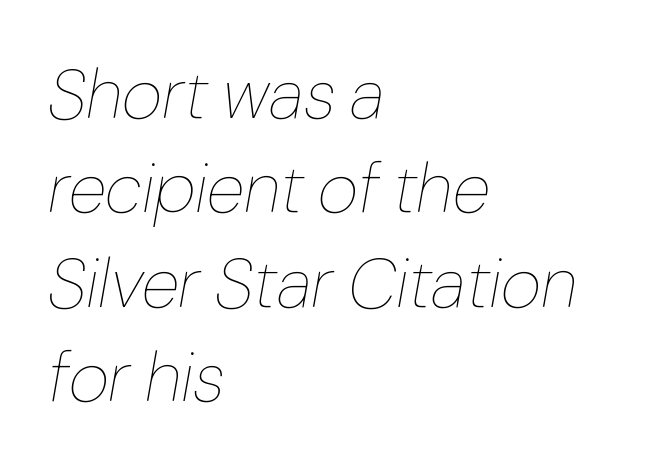
The image shows 70 px thin type, italic (leaning right); set left-aligned, normal line spacing (1.35x), normal letter spacing, not underlined; low stroke contrast and a medium x-height.
